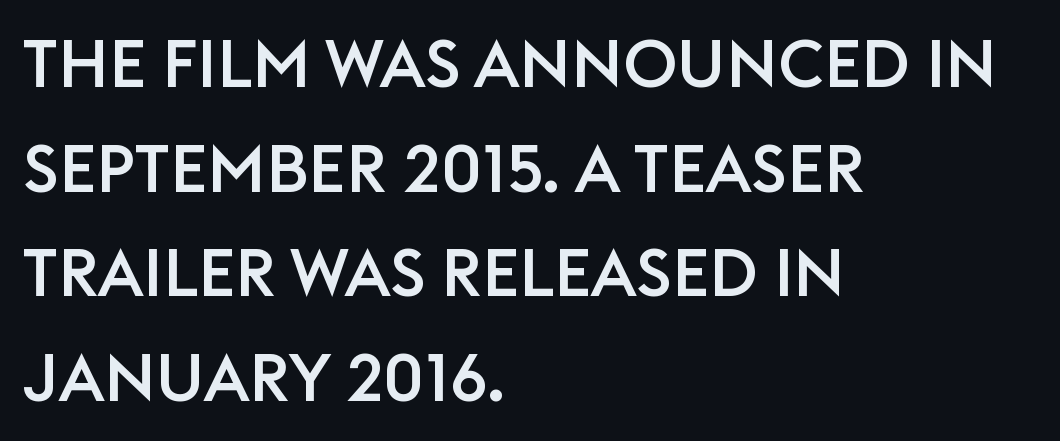
{"serif": "no", "italic": "no", "width": "normal", "stroke_contrast": "low", "x_height": "large", "monospaced": "no", "underline": "no", "align": "left", "line_spacing": "normal", "line_spacing_ratio": 1.56, "letter_spacing": "normal", "letter_spacing_em": 0.0, "glyph_px": 67}
